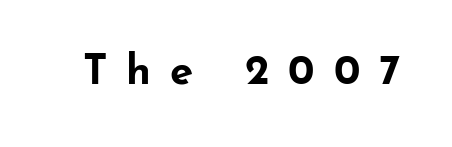
Q: Is the text bold? A: Yes.
Q: Is the text italic (slanted)? A: No, it is upright.
Q: Is the typeface a serif or a sans-serif typeface? A: Sans-serif.
Q: Is the text underlined? A: No.
Q: Is the spacing between letters normal or unusually wide? A: Unusually wide.
Q: Width (condensed, normal, or wide)? A: Wide.
Q: Stroke contrast? A: Low.
Q: x-height? A: Small.
Q: Monospaced? A: No.
